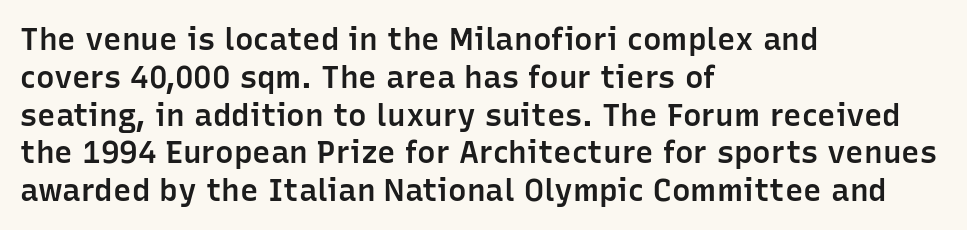
Q: Is the text bold? A: Semi-bold.
Q: Is the text italic (slanted)? A: No, it is upright.
Q: Is the typeface a serif or a sans-serif typeface? A: Sans-serif.
Q: Is the text underlined? A: No.
Q: How is the paragraph aligned? A: Left-aligned.
Q: Is the spacing between letters normal or unusually wide? A: Normal.
Q: Width (condensed, normal, or wide)? A: Normal.
Q: Stroke contrast? A: Low.
Q: x-height? A: Medium.
Q: Monospaced? A: No.
